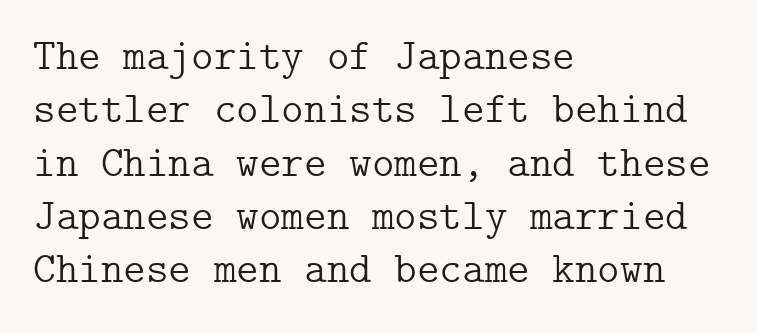
{"serif": "yes", "italic": "no", "bold": "no", "weight": "light", "width": "normal", "stroke_contrast": "low", "x_height": "medium", "underline": "no", "align": "left", "line_spacing_ratio": 1.24, "letter_spacing": "normal", "letter_spacing_em": 0.0, "glyph_px": 43}
